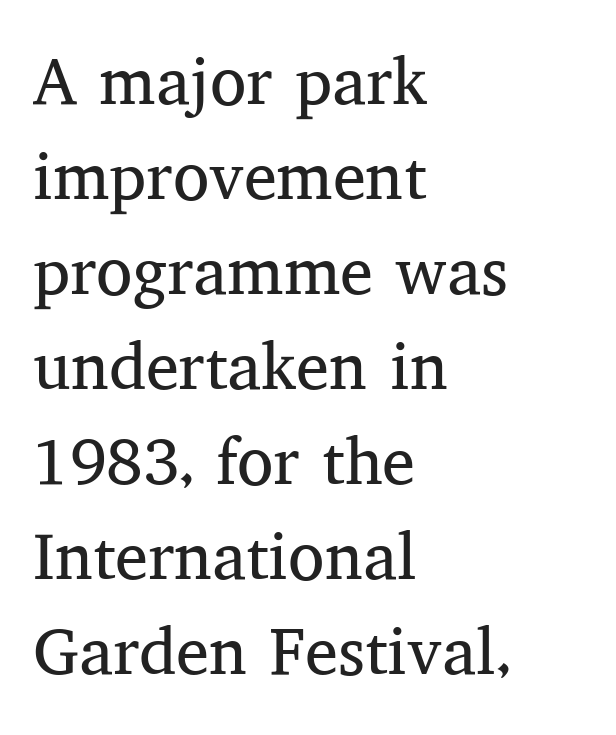
Q: Is the text bold? A: No.
Q: Is the text italic (slanted)? A: No, it is upright.
Q: Is the typeface a serif or a sans-serif typeface? A: Serif.
Q: Is the text underlined? A: No.
Q: How is the paragraph aligned? A: Left-aligned.
Q: Is the spacing between letters normal or unusually wide? A: Normal.
Q: Is the spacing between lines tight, normal or loose? A: Normal.
Q: Width (condensed, normal, or wide)? A: Normal.
Q: Stroke contrast? A: Medium.
Q: x-height? A: Medium.
Q: Monospaced? A: No.
